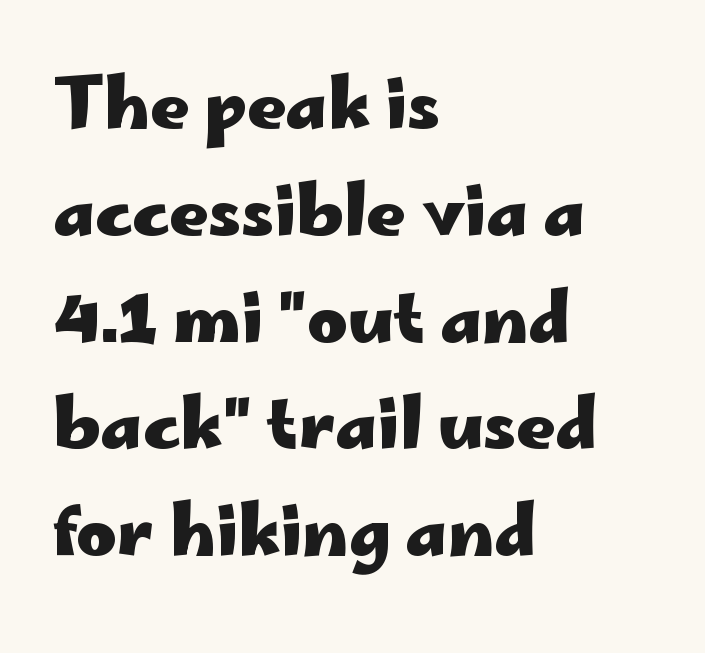
Q: Is the text bold? A: Yes.
Q: Is the text italic (slanted)? A: No, it is upright.
Q: Is the typeface a serif or a sans-serif typeface? A: Sans-serif.
Q: Is the text underlined? A: No.
Q: How is the paragraph aligned? A: Left-aligned.
Q: Is the spacing between letters normal or unusually wide? A: Normal.
Q: Is the spacing between lines tight, normal or loose? A: Normal.
Q: Width (condensed, normal, or wide)? A: Wide.
Q: Stroke contrast? A: Low.
Q: x-height? A: Small.
Q: Monospaced? A: No.
